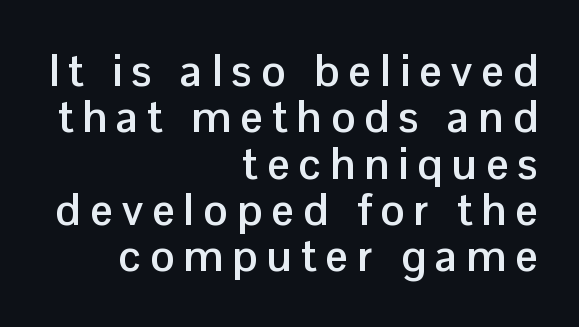
The image shows 45 px semibold sans-serif type, upright; set right-aligned, tight line spacing (1.03x), unusually wide letter spacing (+0.2 em), not underlined; low stroke contrast and a medium x-height.
